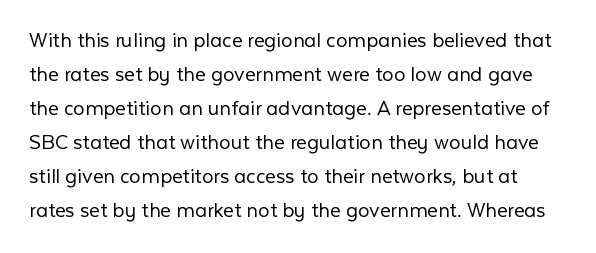
Q: Is the text bold? A: No.
Q: Is the text italic (slanted)? A: No, it is upright.
Q: Is the text underlined? A: No.
Q: Is the spacing between letters normal or unusually wide? A: Normal.
Q: Is the spacing between lines tight, normal or loose? A: Normal.
